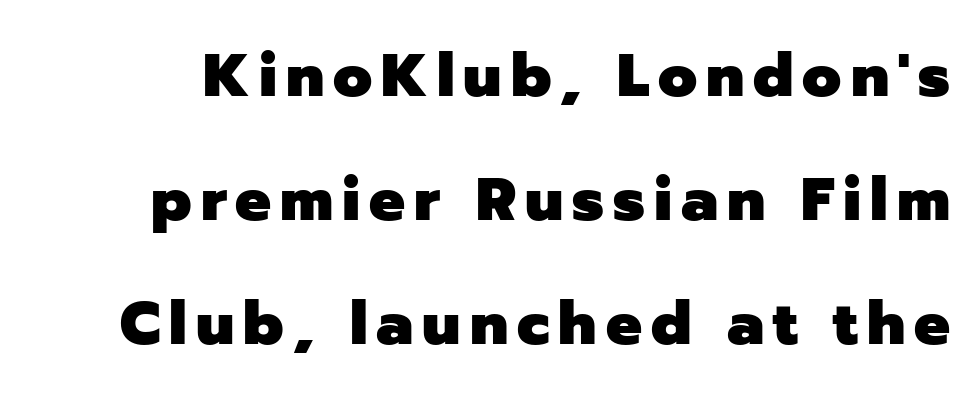
The image shows 60 px heavy sans-serif type, upright; set loose line spacing (2.07x), not underlined; low stroke contrast and a medium x-height.
